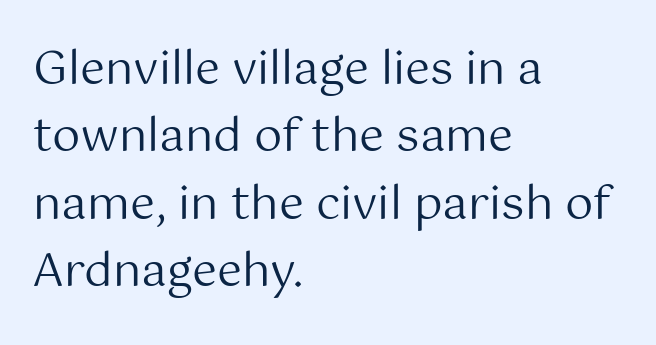
The image shows 45 px regular-weight sans-serif type, upright; set left-aligned, normal line spacing (1.5x), normal letter spacing, not underlined; medium stroke contrast and a medium x-height.
